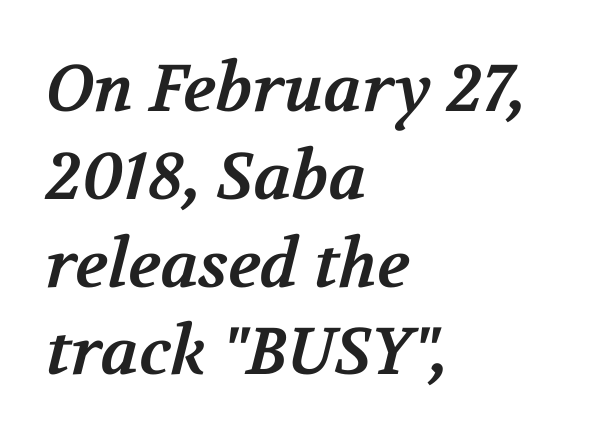
Q: Is the text bold? A: Yes.
Q: Is the typeface a serif or a sans-serif typeface? A: Serif.
Q: Is the text underlined? A: No.
Q: How is the paragraph aligned? A: Left-aligned.
Q: Is the spacing between letters normal or unusually wide? A: Normal.
Q: Is the spacing between lines tight, normal or loose? A: Normal.
Q: Width (condensed, normal, or wide)? A: Normal.
Q: Stroke contrast? A: Medium.
Q: x-height? A: Medium.
Q: Monospaced? A: No.
